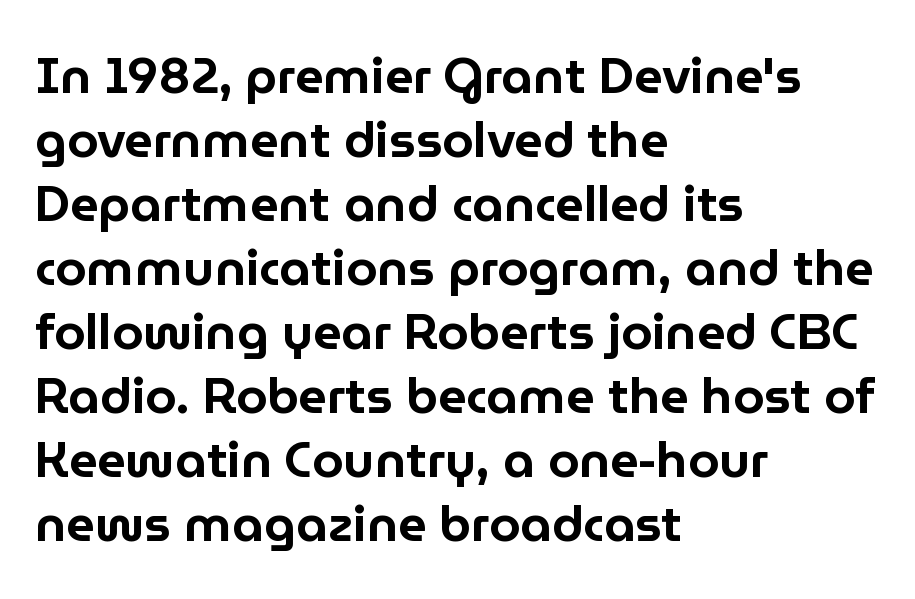
Q: Is the text italic (slanted)? A: No, it is upright.
Q: Is the typeface a serif or a sans-serif typeface? A: Sans-serif.
Q: Is the text underlined? A: No.
Q: How is the paragraph aligned? A: Left-aligned.
Q: Is the spacing between letters normal or unusually wide? A: Normal.
Q: Is the spacing between lines tight, normal or loose? A: Normal.
Q: Width (condensed, normal, or wide)? A: Normal.
Q: Stroke contrast? A: Low.
Q: x-height? A: Medium.
Q: Monospaced? A: No.
